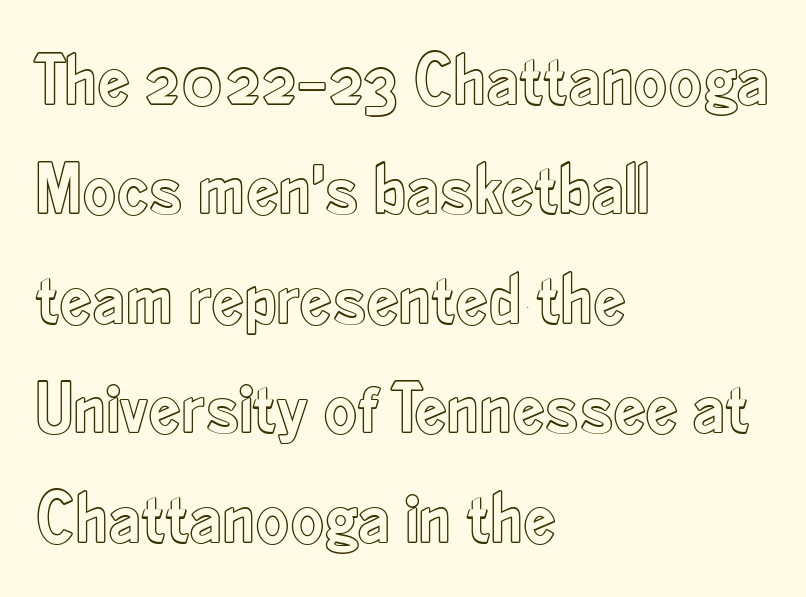
The image shows 72 px condensed type, upright; set left-aligned, normal line spacing (1.52x), normal letter spacing, not underlined; a small x-height.
